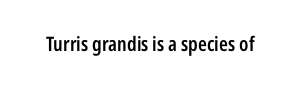
I'd describe the lettering as semibold — firm but not a full bold. The string is rendered with underlining switched off. If you drew a line through each stem, it would be perfectly vertical. Observe the ordinary spacing: letters are neighbours, not strangers.
